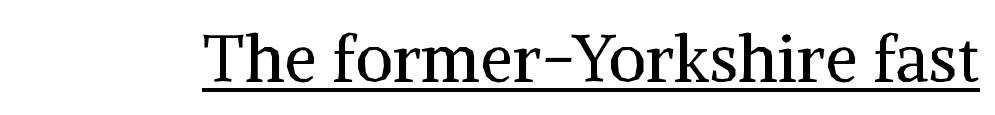
Q: Is the text bold? A: No.
Q: Is the text italic (slanted)? A: No, it is upright.
Q: Is the typeface a serif or a sans-serif typeface? A: Serif.
Q: Is the text underlined? A: Yes.
Q: Is the spacing between letters normal or unusually wide? A: Normal.
Q: Width (condensed, normal, or wide)? A: Normal.
Q: Stroke contrast? A: Medium.
Q: x-height? A: Medium.
Q: Monospaced? A: No.
